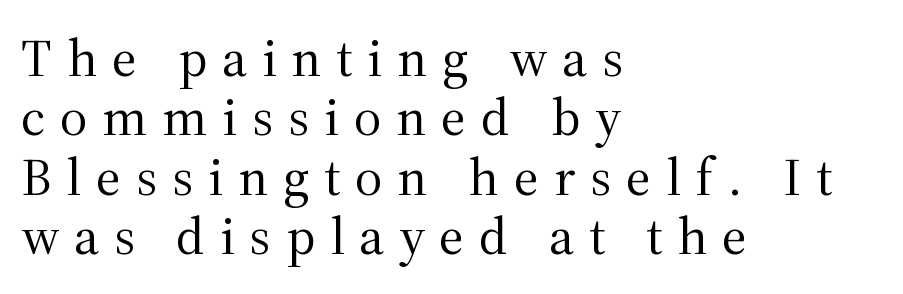
{"serif": "yes", "italic": "no", "bold": "no", "weight": "regular", "width": "normal", "stroke_contrast": "medium", "x_height": "medium", "monospaced": "no", "underline": "no", "align": "left", "line_spacing": "tight", "line_spacing_ratio": 1.12, "letter_spacing": "wide", "letter_spacing_em": 0.28, "glyph_px": 53}
